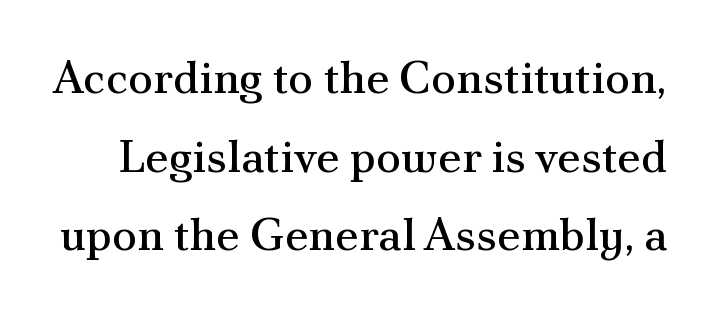
{"serif": "yes", "italic": "no", "bold": "no", "weight": "regular", "width": "normal", "stroke_contrast": "medium", "x_height": "small", "monospaced": "no", "underline": "no", "line_spacing_ratio": 1.71, "letter_spacing": "normal", "letter_spacing_em": 0.0, "glyph_px": 46}
